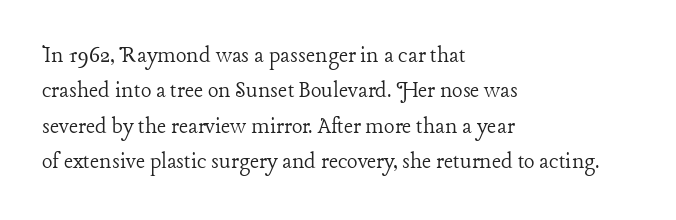
Plain, unruled lines of type. Is the type heavy? It reads as light-to-regular instead. Interline gaps are of average width in this sample. In terms of posture, this sample is upright. These lines are set flush left with a ragged right edge. Nothing unusual about the tracking: characters are spaced as the font intends.
